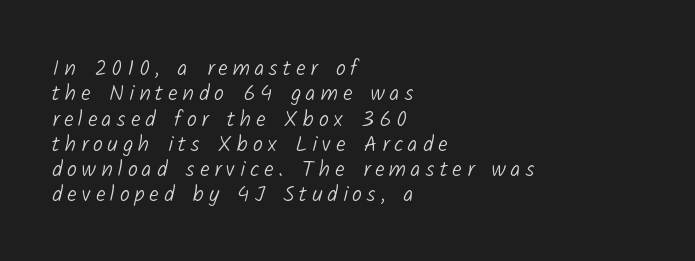
{"bold": "no", "underline": "no", "align": "left", "line_spacing": "tight", "line_spacing_ratio": 1.15, "letter_spacing": "wide", "letter_spacing_em": 0.22, "glyph_px": 22}
